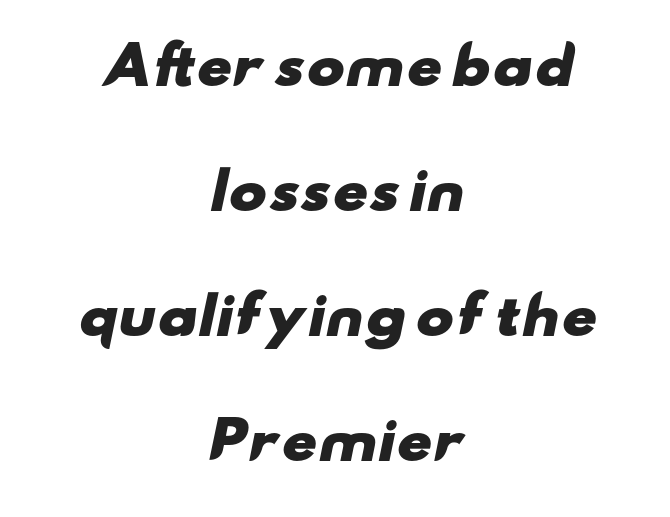
Neither beginnings nor endings align; midpoints do. To sum up the face: it is a sans, with no serifs. Tracking here is standard; glyphs follow each other at the usual distance. The area under the type is left untouched. Looks like regular typesetting: each glyph gets only the width it needs.
